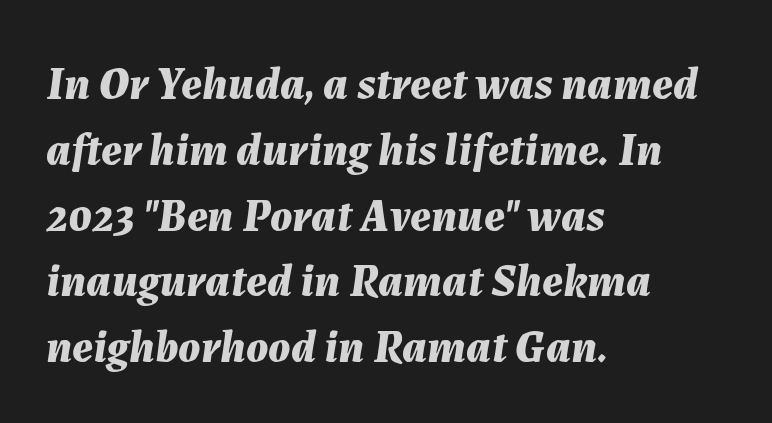
Q: Is the text bold? A: Yes.
Q: Is the text italic (slanted)? A: Yes, it leans right by about 7 degrees.
Q: Is the text underlined? A: No.
Q: How is the paragraph aligned? A: Left-aligned.
Q: Is the spacing between letters normal or unusually wide? A: Normal.
Q: Is the spacing between lines tight, normal or loose? A: Normal.
Q: Width (condensed, normal, or wide)? A: Normal.
Q: Stroke contrast? A: Medium.
Q: x-height? A: Medium.
Q: Monospaced? A: No.
